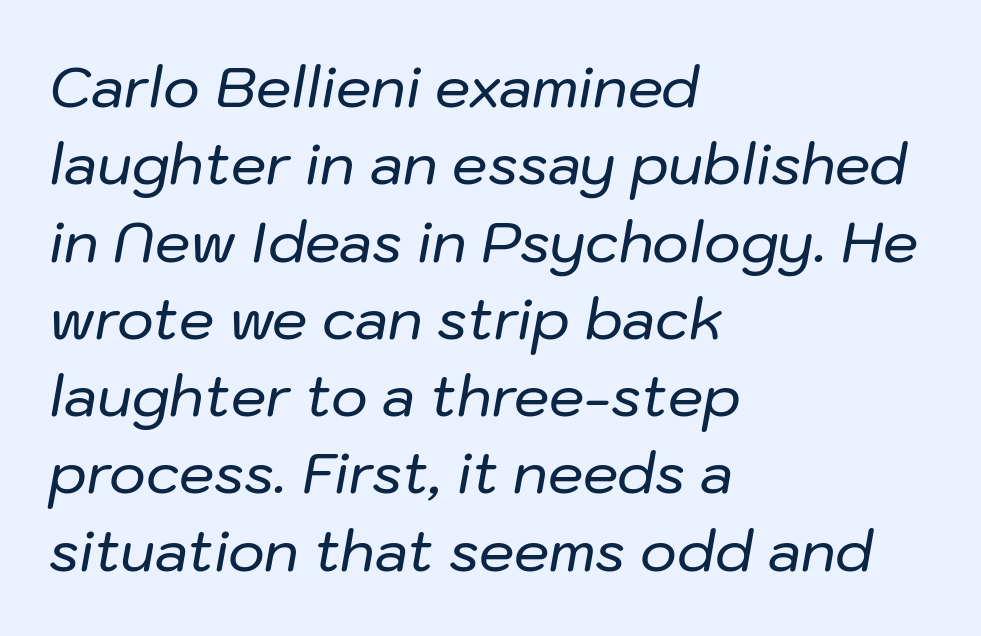
{"italic": "yes", "lean": "right", "slant_degrees": 10, "width": "normal", "stroke_contrast": "low", "x_height": "medium", "monospaced": "no", "underline": "no", "align": "left", "line_spacing": "normal", "line_spacing_ratio": 1.38, "letter_spacing": "normal", "letter_spacing_em": 0.0, "glyph_px": 56}
